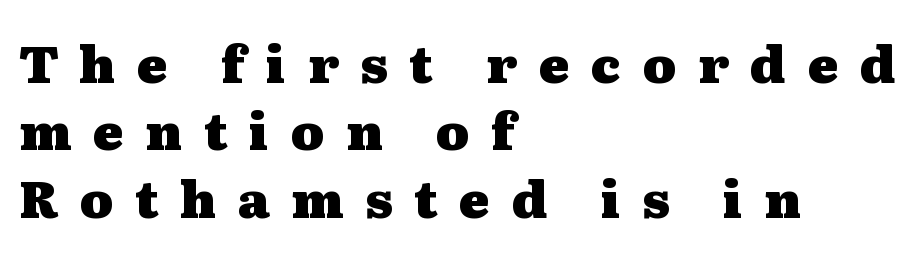
Varying glyph widths throughout — classic text-font behaviour. You'd pick this weight for a headline — it's a proper bold. Glance below the letters and you will spot only blank space. Quick note: interline space is typical. The glyphs in this specimen are seriffed.
